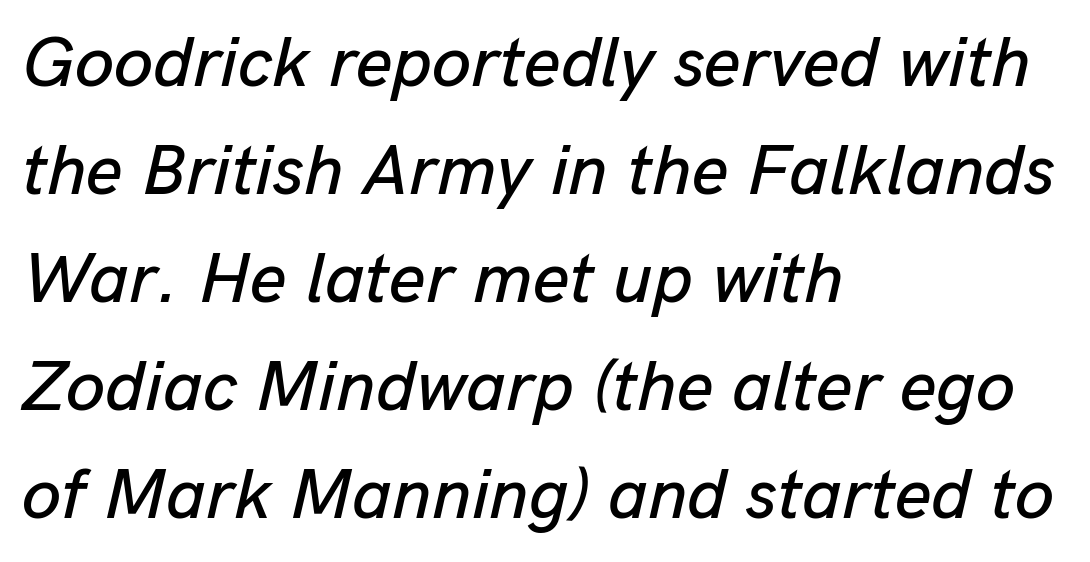
Q: Is the text italic (slanted)? A: Yes, it leans right by about 13 degrees.
Q: Is the text underlined? A: No.
Q: How is the paragraph aligned? A: Left-aligned.
Q: Is the spacing between letters normal or unusually wide? A: Normal.
Q: Is the spacing between lines tight, normal or loose? A: Normal.
Q: Width (condensed, normal, or wide)? A: Normal.
Q: Stroke contrast? A: Low.
Q: x-height? A: Medium.
Q: Monospaced? A: No.
